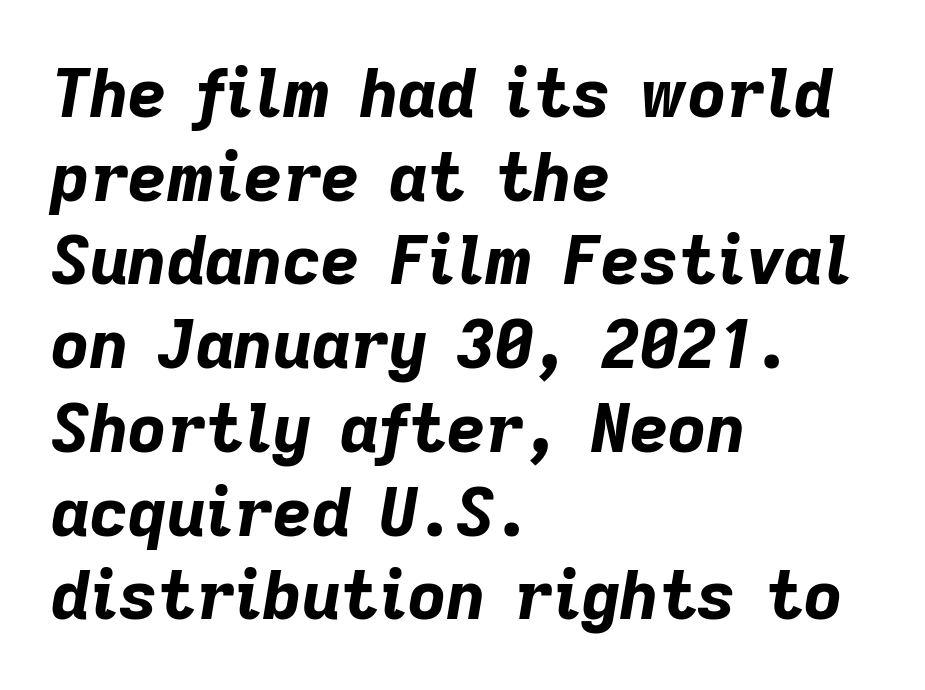
Q: Is the text bold? A: Yes.
Q: Is the text italic (slanted)? A: Yes, it leans right by about 9 degrees.
Q: Is the text underlined? A: No.
Q: How is the paragraph aligned? A: Left-aligned.
Q: Is the spacing between letters normal or unusually wide? A: Normal.
Q: Is the spacing between lines tight, normal or loose? A: Normal.
Q: Width (condensed, normal, or wide)? A: Normal.
Q: Stroke contrast? A: Low.
Q: x-height? A: Medium.
Q: Monospaced? A: No.
